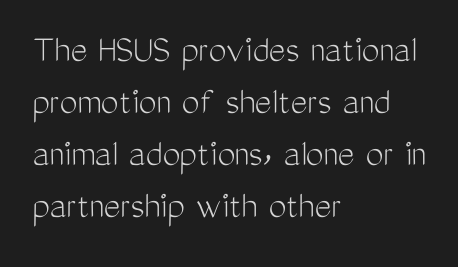
The image shows 40 px light, condensed sans-serif type, upright; set left-aligned, normal line spacing (1.3x), normal letter spacing, not underlined; medium stroke contrast and a medium x-height.
